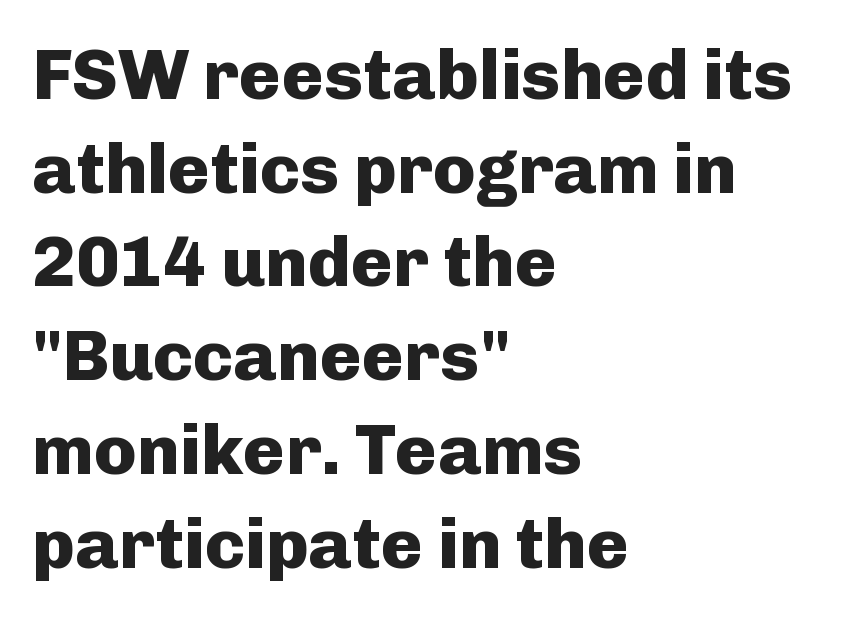
The image shows 71 px heavy sans-serif type, upright; set left-aligned, normal line spacing (1.32x), normal letter spacing, not underlined; low stroke contrast and a medium x-height.
